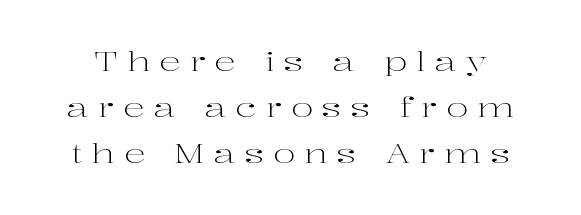
Is the letter spacing exaggerated? Yes — the characters are pushed far apart. Underline: absent. The letterforms sit at book weight or below. Do the letters lean? They stand straight.
